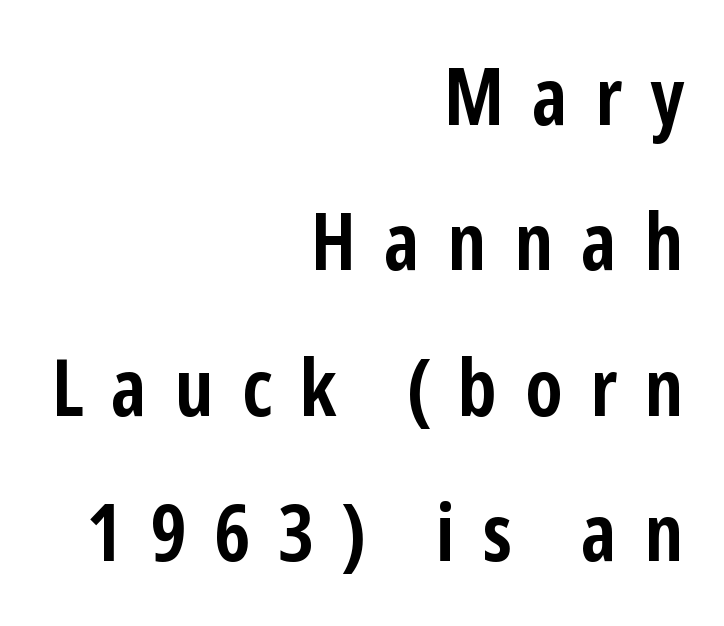
{"serif": "no", "italic": "no", "bold": "yes", "weight": "semibold", "width": "condensed", "stroke_contrast": "low", "x_height": "medium", "monospaced": "no", "underline": "no", "align": "right", "line_spacing_ratio": 1.84, "letter_spacing": "wide", "letter_spacing_em": 0.35, "glyph_px": 79}
